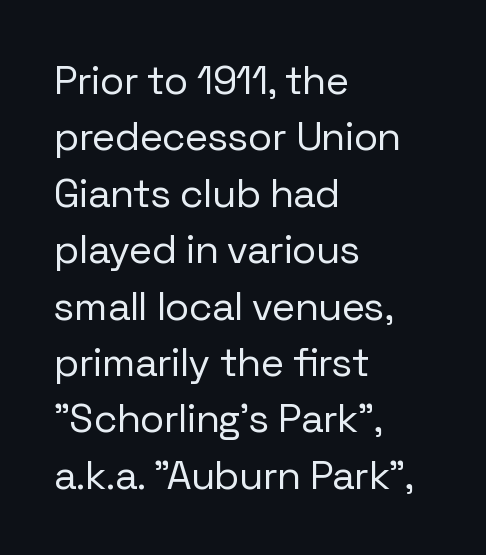
Q: Is the text bold? A: No.
Q: Is the text italic (slanted)? A: No, it is upright.
Q: Is the typeface a serif or a sans-serif typeface? A: Sans-serif.
Q: Is the text underlined? A: No.
Q: How is the paragraph aligned? A: Left-aligned.
Q: Is the spacing between letters normal or unusually wide? A: Normal.
Q: Is the spacing between lines tight, normal or loose? A: Normal.
Q: Width (condensed, normal, or wide)? A: Normal.
Q: Stroke contrast? A: Low.
Q: x-height? A: Medium.
Q: Monospaced? A: No.
